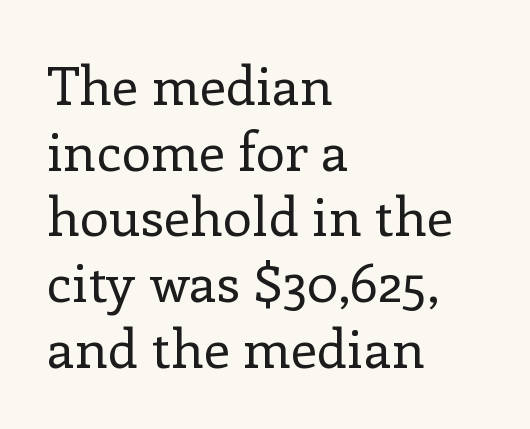
The image shows 53 px regular-weight serif type, upright; set left-aligned, line spacing 1.24x, normal letter spacing, not underlined; low stroke contrast and a medium x-height.
